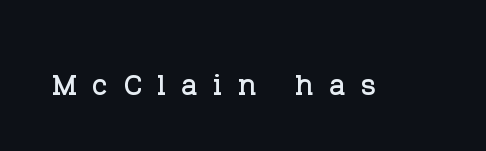
Note: serifs present on the glyphs. Tall strokes in this sample are plumb rather than angled. The space directly below the letters is spotless. The face used here is proportionally spaced, like ordinary book or web type. Observe the wide spacing: letters keep a clear distance from each other.
